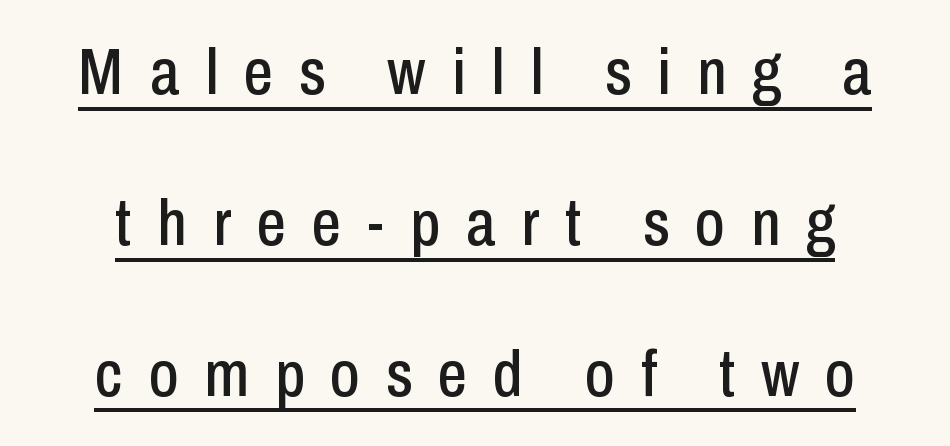
Q: Is the text italic (slanted)? A: No, it is upright.
Q: Is the typeface a serif or a sans-serif typeface? A: Sans-serif.
Q: Is the text underlined? A: Yes.
Q: Is the spacing between letters normal or unusually wide? A: Unusually wide.
Q: Is the spacing between lines tight, normal or loose? A: Loose.
Q: Width (condensed, normal, or wide)? A: Condensed.
Q: Stroke contrast? A: Low.
Q: x-height? A: Medium.
Q: Monospaced? A: No.
